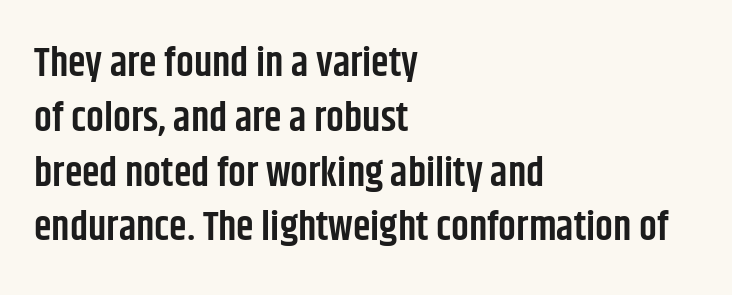
This sample uses an upright cut, with every glyph sitting square on the baseline. Character widths vary here, with narrow letters taking less room than wide ones. This sample uses a sans-serif face. This rendering features lettering with no underline. Notice how the passage keeps a crisp vertical edge on the left only.
